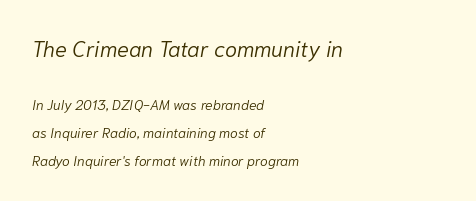
The image shows 22 px text type, italic (leaning right); set left-aligned, loose line spacing (2.0x), normal letter spacing, not underlined; the first (top) block is 1.57x larger.
